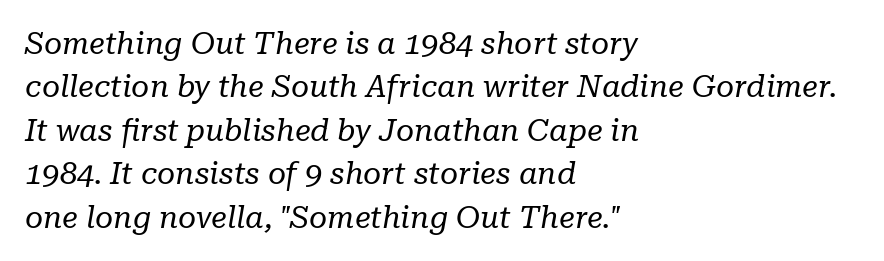
{"serif": "yes", "italic": "yes", "lean": "right", "slant_degrees": 10, "bold": "no", "weight": "regular", "width": "normal", "stroke_contrast": "low", "x_height": "medium", "monospaced": "no", "underline": "no", "align": "left", "line_spacing": "normal", "line_spacing_ratio": 1.4, "letter_spacing": "normal", "letter_spacing_em": 0.0, "glyph_px": 31}
